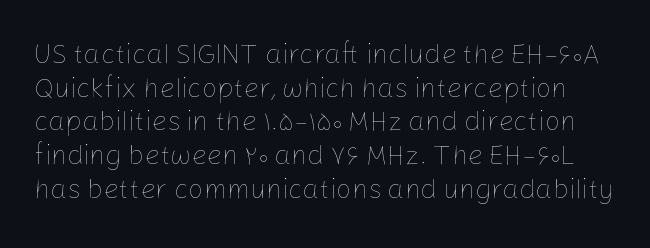
The face looks like a standard text weight, possibly lighter. Designer's note — italics off, roman on. This sample keeps an unexceptional amount of space between lines. Descenders hang freely into open space. Does extra space separate the letters? No, they use regular spacing.
